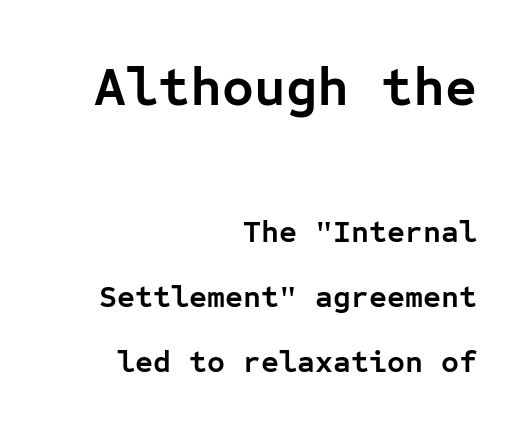
The image shows 55 px semibold sans-serif type, upright, monospaced; set right-aligned, loose line spacing (2.09x), normal letter spacing, not underlined; the first (top) block is 1.77x larger; low stroke contrast and a medium x-height.
